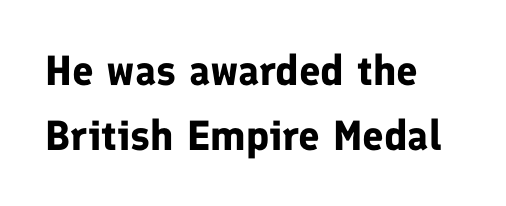
The image shows 42 px bold sans-serif type, upright; set left-aligned, normal line spacing (1.54x), normal letter spacing, not underlined; low stroke contrast and a medium x-height.
